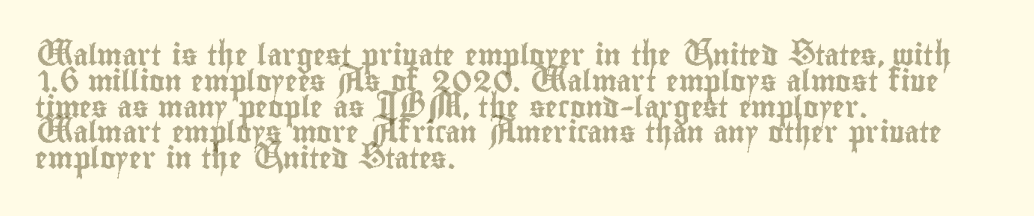
Q: Is the text italic (slanted)? A: No, it is upright.
Q: Is the text underlined? A: No.
Q: How is the paragraph aligned? A: Left-aligned.
Q: Is the spacing between letters normal or unusually wide? A: Normal.
